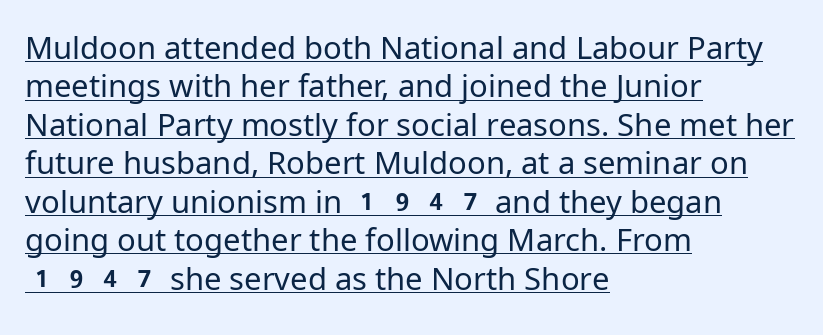
Does a line run under the words? Yes, clearly. These lines keep a tight, regular rhythm from letter to letter. Varying glyph widths throughout — classic text-font behaviour. Do the letters lean? They stand straight. Is the block centered? No — it sits flush against the left margin.
